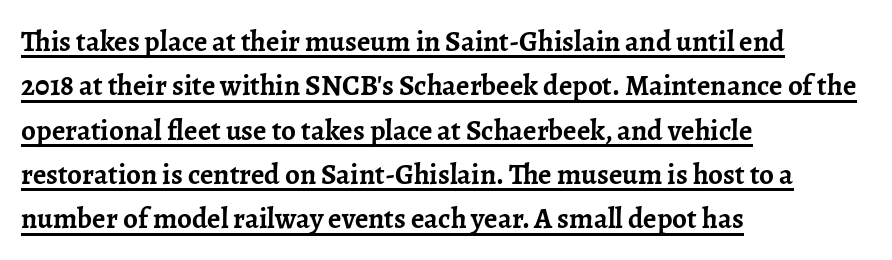
The image shows 29 px semibold serif type, upright; set left-aligned, normal line spacing (1.53x), normal letter spacing, underlined; low stroke contrast and a medium x-height.
